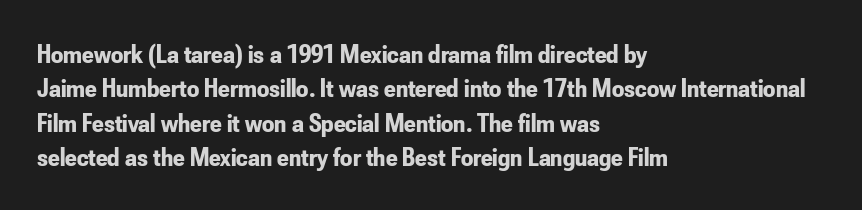
A typesetter would mark this as roman, not italic. Does the copy run flush right? No — it runs flush left. These words are printed bold, with thick strokes throughout. Successive baselines arrive at the customary interval. Caption: standard tracking, unaltered.
